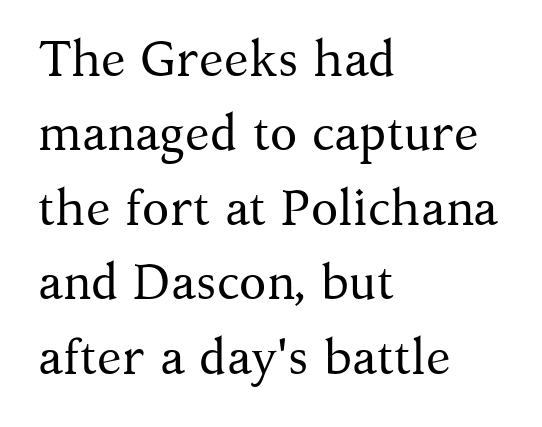
Spacing verdict: proportional, widths tailored to each character. Rendered with straight, roman letterforms. These lines are set flush left with a ragged right edge. Weight: in the light-to-regular range. The type family on display is of the serif kind. Descender tails drop into unmarked territory.
